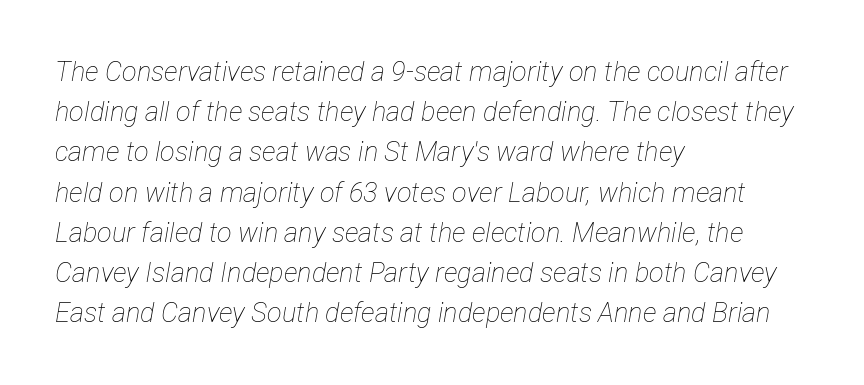
The image shows 27 px text type, italic (leaning right); set left-aligned, normal line spacing (1.49x), normal letter spacing, not underlined.
